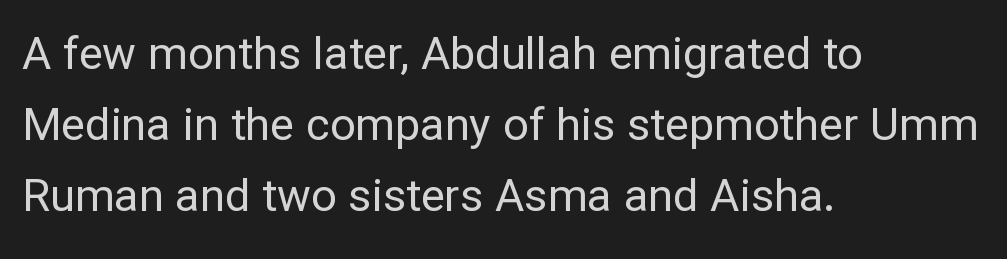
{"serif": "no", "italic": "no", "bold": "no", "weight": "regular", "width": "normal", "stroke_contrast": "low", "x_height": "medium", "monospaced": "no", "underline": "no", "align": "left", "line_spacing": "normal", "line_spacing_ratio": 1.58, "letter_spacing": "normal", "letter_spacing_em": 0.0, "glyph_px": 45}
